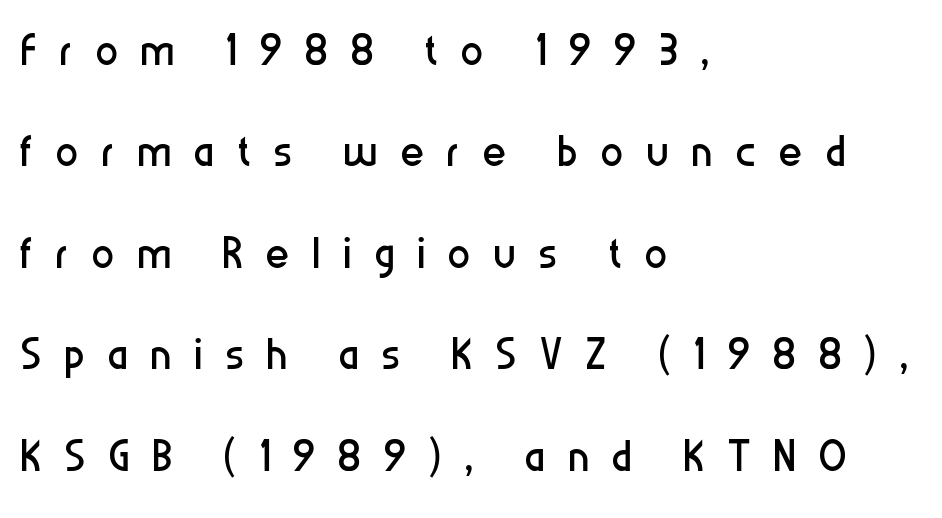
The image shows 57 px regular-weight, condensed sans-serif type, upright; set left-aligned, line spacing 1.78x, unusually wide letter spacing (+0.4 em), not underlined; low stroke contrast and a medium x-height.
